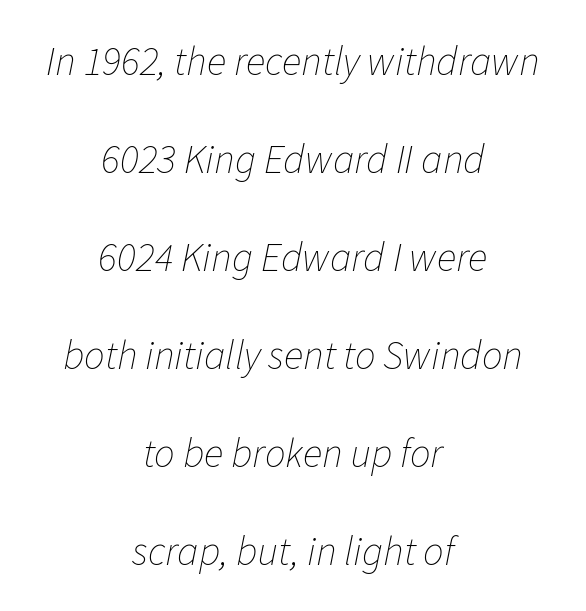
Descenders are the only things crossing below the line. The leading is generous, giving the passage an open texture. Nobody touched the tracking dial on this one. A centered setting, common on invitations and titles, is used for this passage. Note the varied advance widths — an 'i' is clearly narrower than an 'm'.
